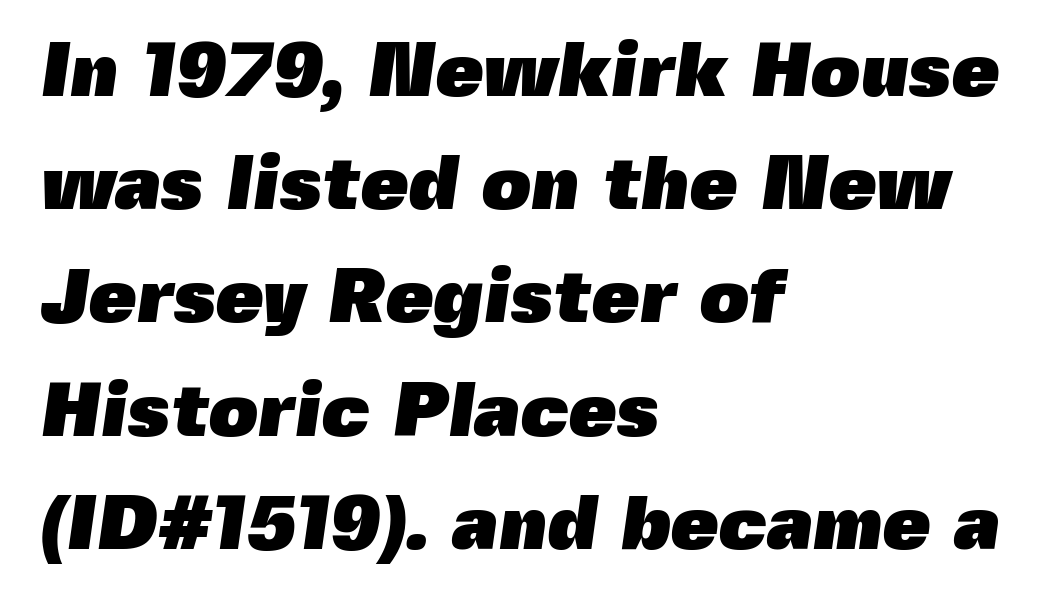
The image shows 77 px heavy sans-serif type; set left-aligned, normal line spacing (1.47x), normal letter spacing, not underlined; a medium x-height.
